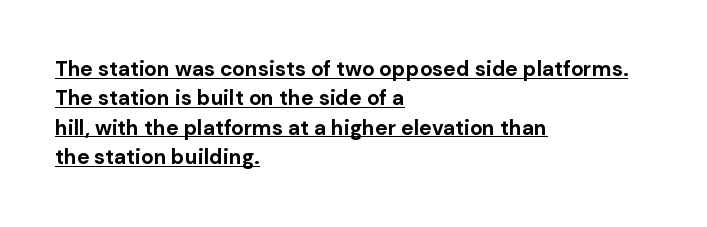
The image shows 21 px bold type, upright; set left-aligned, normal line spacing (1.4x), normal letter spacing, underlined.
